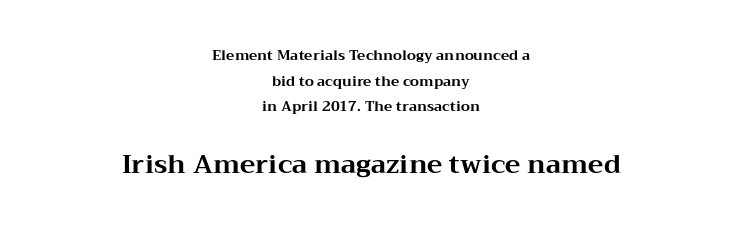
The image shows 26 px bold type, upright; set centered, line spacing 1.83x, normal letter spacing, not underlined; the second (bottom) block is 1.86x larger.
